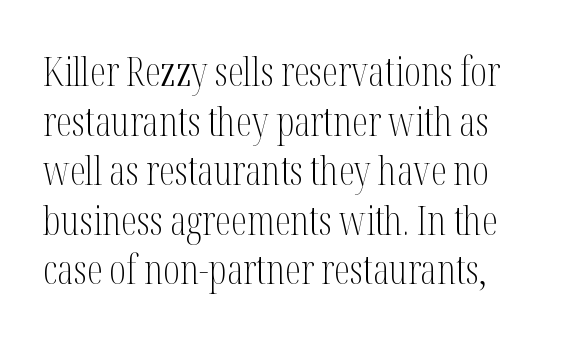
{"serif": "yes", "italic": "no", "bold": "no", "weight": "light", "width": "condensed", "stroke_contrast": "medium", "x_height": "medium", "monospaced": "no", "underline": "no", "line_spacing_ratio": 1.24, "letter_spacing": "normal", "letter_spacing_em": 0.0, "glyph_px": 40}
